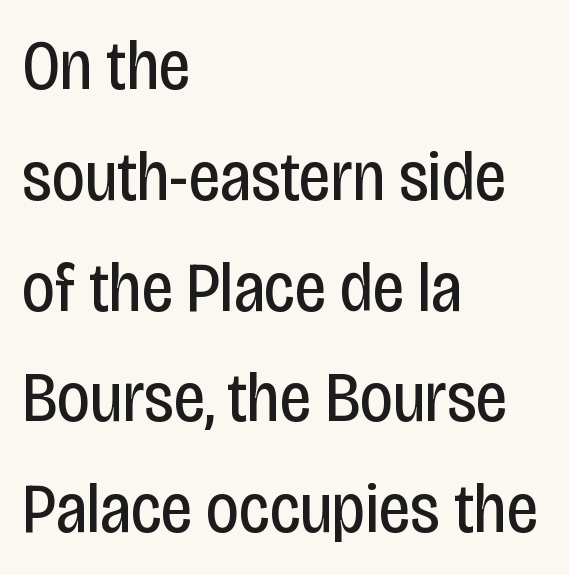
Q: Is the text bold? A: No.
Q: Is the text italic (slanted)? A: No, it is upright.
Q: Is the typeface a serif or a sans-serif typeface? A: Sans-serif.
Q: Is the text underlined? A: No.
Q: How is the paragraph aligned? A: Left-aligned.
Q: Is the spacing between letters normal or unusually wide? A: Normal.
Q: Is the spacing between lines tight, normal or loose? A: Normal.
Q: Width (condensed, normal, or wide)? A: Condensed.
Q: Stroke contrast? A: Low.
Q: x-height? A: Large.
Q: Monospaced? A: No.
